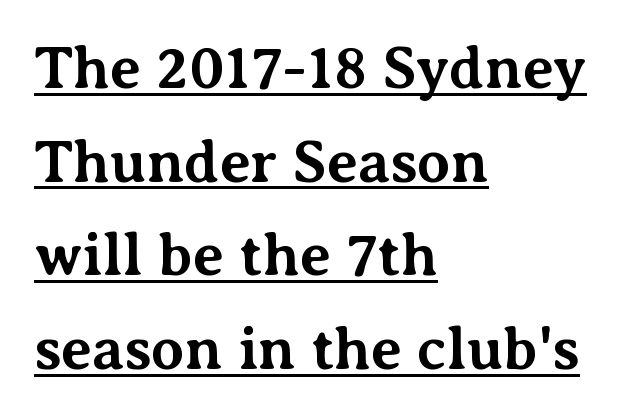
How would I describe the line gaps? Plain and ordinary. Are there feet on the stems? There are — it's a serif. Does a line run under the words? Yes, clearly. Quick note: not italic, upright. There is no visible air inserted between adjacent glyphs.
